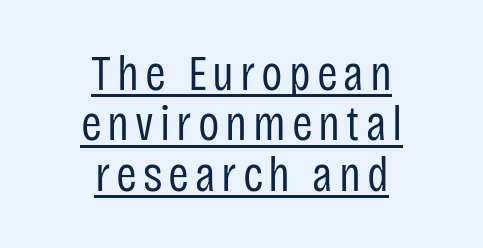
Q: Is the text bold? A: No.
Q: Is the text italic (slanted)? A: No, it is upright.
Q: Is the typeface a serif or a sans-serif typeface? A: Sans-serif.
Q: Is the text underlined? A: Yes.
Q: How is the paragraph aligned? A: Centered.
Q: Is the spacing between lines tight, normal or loose? A: Tight.
Q: Width (condensed, normal, or wide)? A: Condensed.
Q: Stroke contrast? A: Low.
Q: x-height? A: Large.
Q: Monospaced? A: No.
